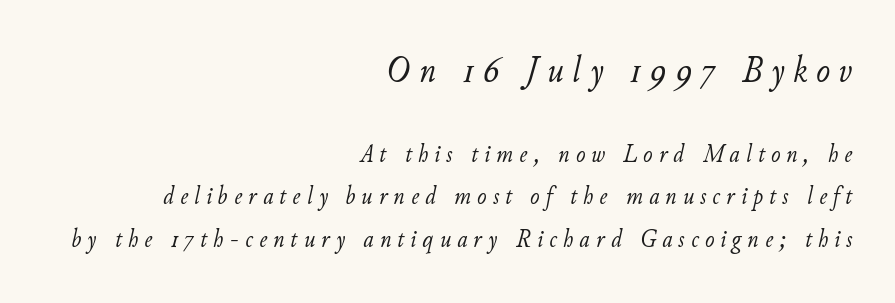
{"italic": "yes", "lean": "right", "slant_degrees": 11, "bold": "no", "weight": "light", "width": "normal", "stroke_contrast": "low", "x_height": "small", "monospaced": "no", "underline": "no", "align": "right", "line_spacing": "normal", "line_spacing_ratio": 1.69, "letter_spacing": "wide", "letter_spacing_em": 0.25, "larger_block": "first", "size_ratio": 1.48, "glyph_px": 37}
